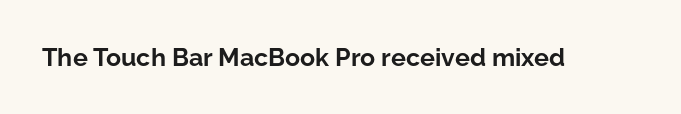
Q: Is the text bold? A: Yes.
Q: Is the text italic (slanted)? A: No, it is upright.
Q: Is the text underlined? A: No.
Q: Is the spacing between letters normal or unusually wide? A: Normal.
